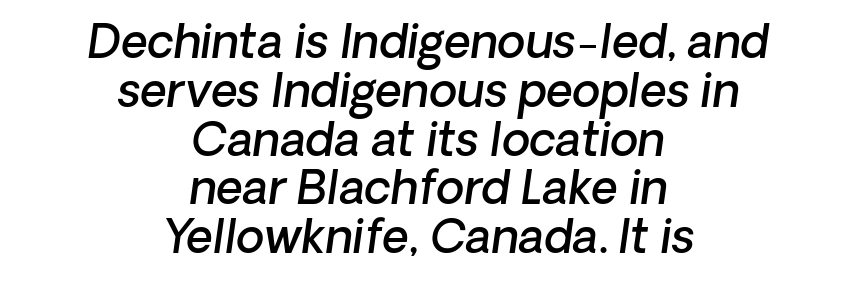
Q: Is the text bold? A: Semi-bold.
Q: Is the typeface a serif or a sans-serif typeface? A: Sans-serif.
Q: Is the text underlined? A: No.
Q: How is the paragraph aligned? A: Centered.
Q: Is the spacing between letters normal or unusually wide? A: Normal.
Q: Is the spacing between lines tight, normal or loose? A: Tight.
Q: Width (condensed, normal, or wide)? A: Normal.
Q: Stroke contrast? A: Low.
Q: x-height? A: Medium.
Q: Monospaced? A: No.
